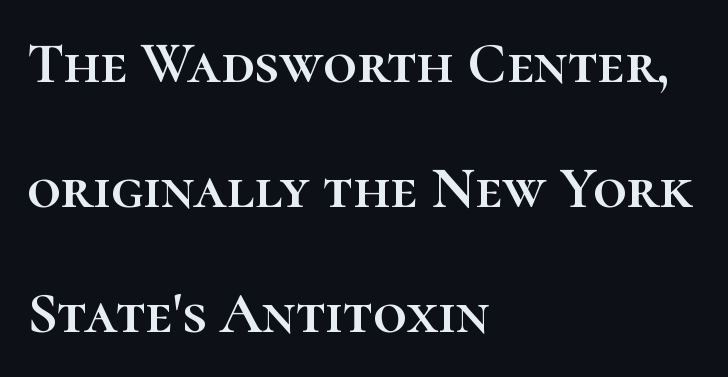
The image shows 59 px text type, upright; set left-aligned, loose line spacing (2.12x), normal letter spacing, not underlined; high stroke contrast and a medium x-height.
